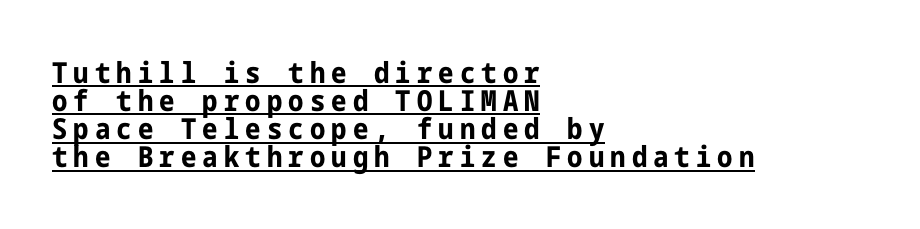
The image shows 29 px bold, condensed sans-serif type, upright; set left-aligned, tight line spacing (0.97x), unusually wide letter spacing (+0.21 em), underlined; low stroke contrast and a medium x-height.
